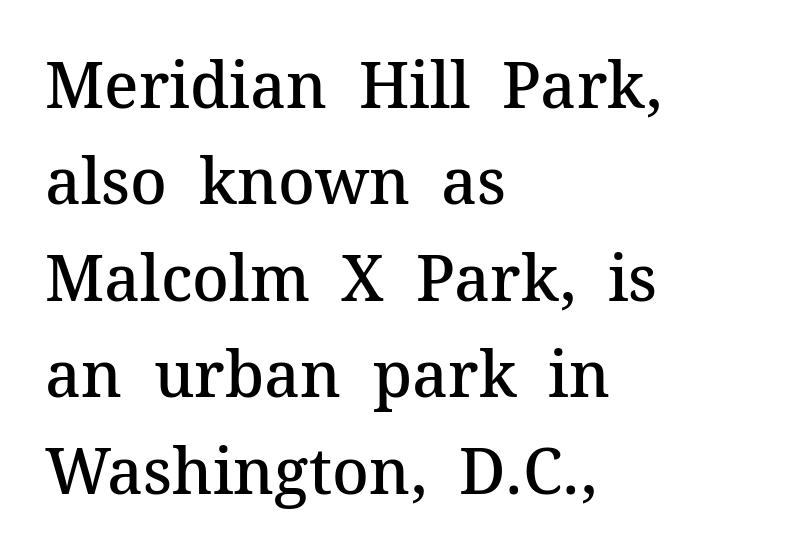
A bit beefed up — I'd call it semibold rather than bold. All the whitespace from short lines collects on the right. A typesetter would call this proportional, since set widths differ per character. Check under the words: just untouched page.
